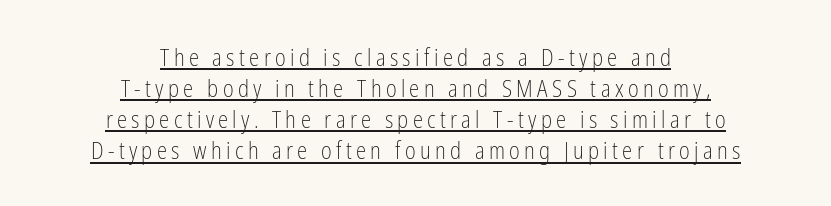
Q: Is the text bold? A: No.
Q: Is the text italic (slanted)? A: No, it is upright.
Q: Is the text underlined? A: Yes.
Q: How is the paragraph aligned? A: Centered.
Q: Is the spacing between lines tight, normal or loose? A: Normal.
